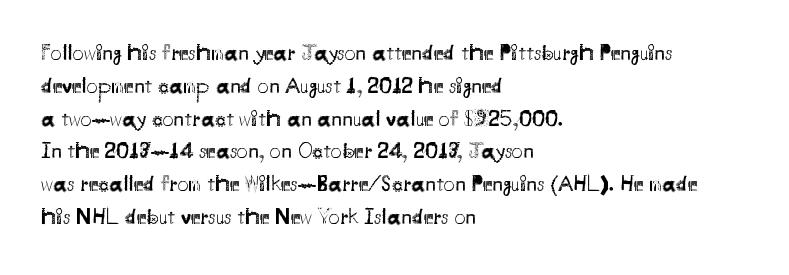
Q: Is the text bold? A: No.
Q: Is the text italic (slanted)? A: No, it is upright.
Q: Is the text underlined? A: No.
Q: How is the paragraph aligned? A: Left-aligned.
Q: Is the spacing between letters normal or unusually wide? A: Normal.
Q: Is the spacing between lines tight, normal or loose? A: Normal.
